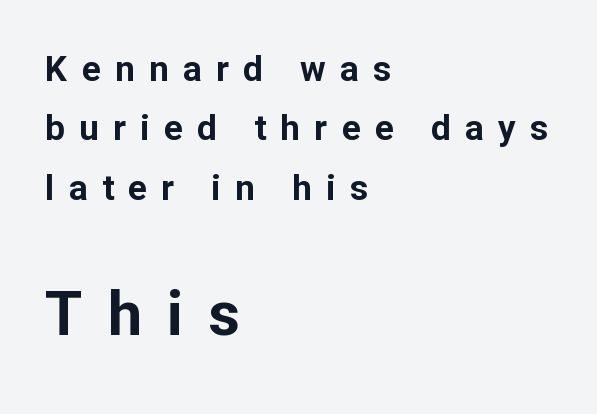
I'd call this a sans setting — the letters go barefoot. The type sits square on the baseline with zero lean. The designer gave the closing block more size than the opening block. Each row of text sits above clean, open space. The horizontal fit of the characters is loose and conspicuously gappy. Compared with an ordinary text face, these strokes are far heavier — a full bold.
